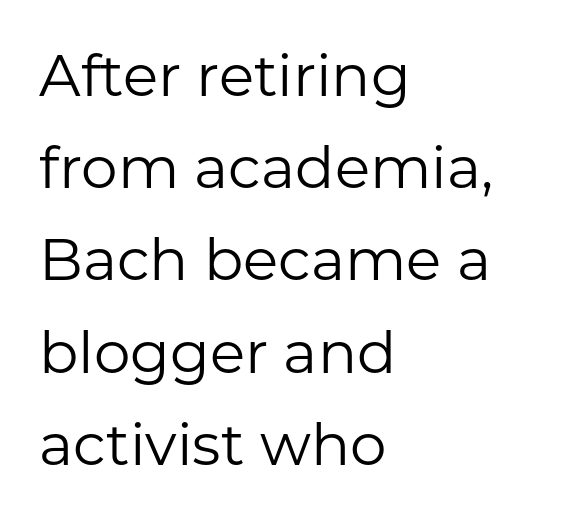
Does the copy run flush right? No — it runs flush left. The letters stand straight up with perfectly vertical stems. Do the characters align in a grid? No, the font is proportional. Bold? No — there's no thickening of the strokes. The face used here is a sans, in the tradition of grotesques and geometrics. No extra tracking has been applied to these lines.
